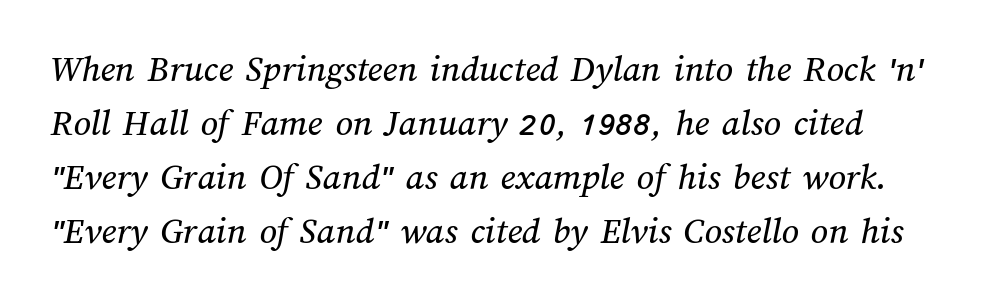
The image shows 38 px text type; set left-aligned, normal line spacing (1.42x), normal letter spacing, not underlined; medium stroke contrast and a medium x-height.
